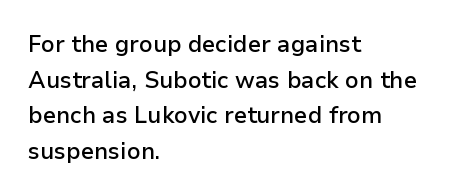
Q: Is the text bold? A: Semi-bold.
Q: Is the text italic (slanted)? A: No, it is upright.
Q: Is the text underlined? A: No.
Q: How is the paragraph aligned? A: Left-aligned.
Q: Is the spacing between letters normal or unusually wide? A: Normal.
Q: Is the spacing between lines tight, normal or loose? A: Normal.
